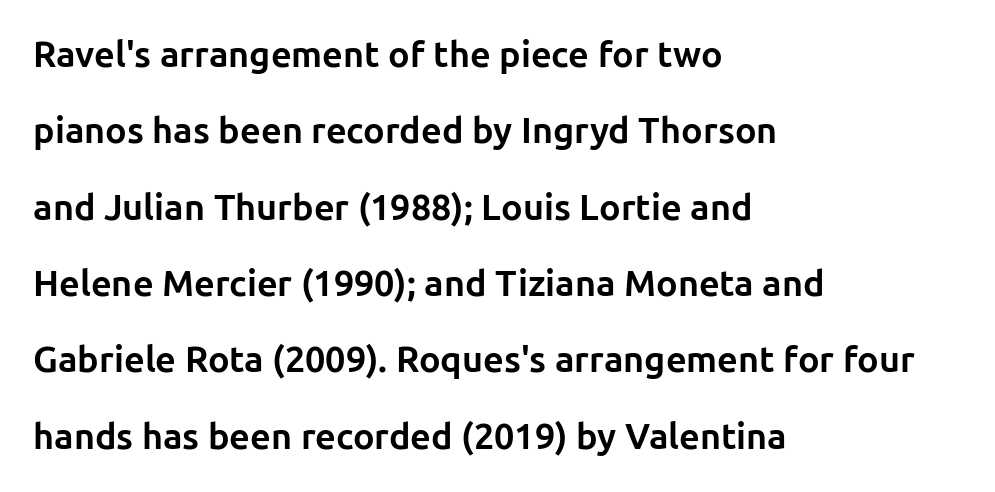
The image shows 36 px bold sans-serif type, upright; set left-aligned, loose line spacing (2.12x), normal letter spacing, not underlined; low stroke contrast and a medium x-height.
